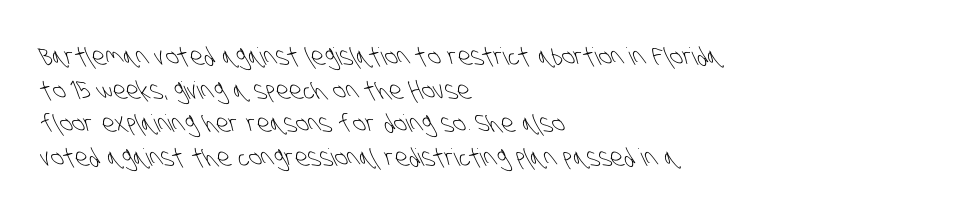
{"bold": "no", "underline": "no", "align": "left", "line_spacing": "normal", "line_spacing_ratio": 1.4, "letter_spacing": "normal", "letter_spacing_em": 0.0, "glyph_px": 24}
